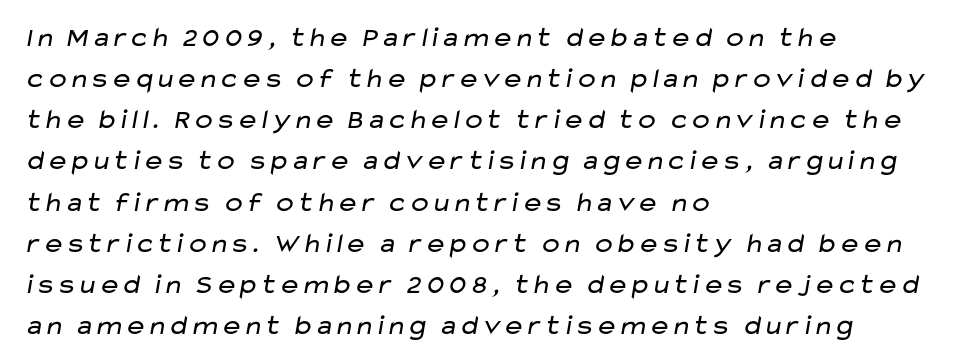
{"serif": "no", "bold": "no", "weight": "regular", "width": "wide", "stroke_contrast": "low", "x_height": "medium", "monospaced": "no", "underline": "no", "align": "left", "line_spacing": "normal", "line_spacing_ratio": 1.47, "letter_spacing": "normal", "letter_spacing_em": 0.0, "glyph_px": 28}
